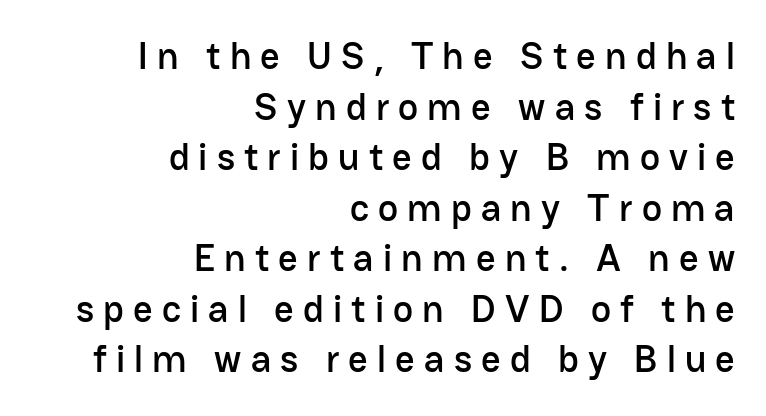
This is the regular roman posture of the typeface. The rag falls on the left side of this text block. The face used here is proportionally spaced, like ordinary book or web type. You can tell from the bare stems that sans-serif type was used. Display-style spreading of the glyphs; the letterfit is very open.
